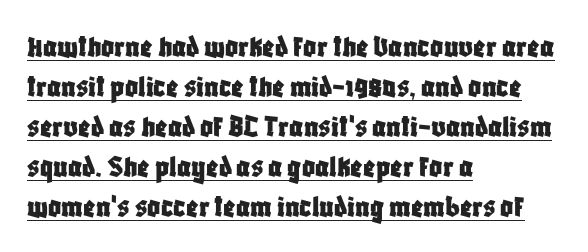
{"serif": "no", "italic": "no", "width": "condensed", "stroke_contrast": "low", "x_height": "large", "monospaced": "no", "underline": "yes", "align": "left", "line_spacing": "normal", "line_spacing_ratio": 1.25, "letter_spacing": "normal", "letter_spacing_em": 0.0, "glyph_px": 32}
